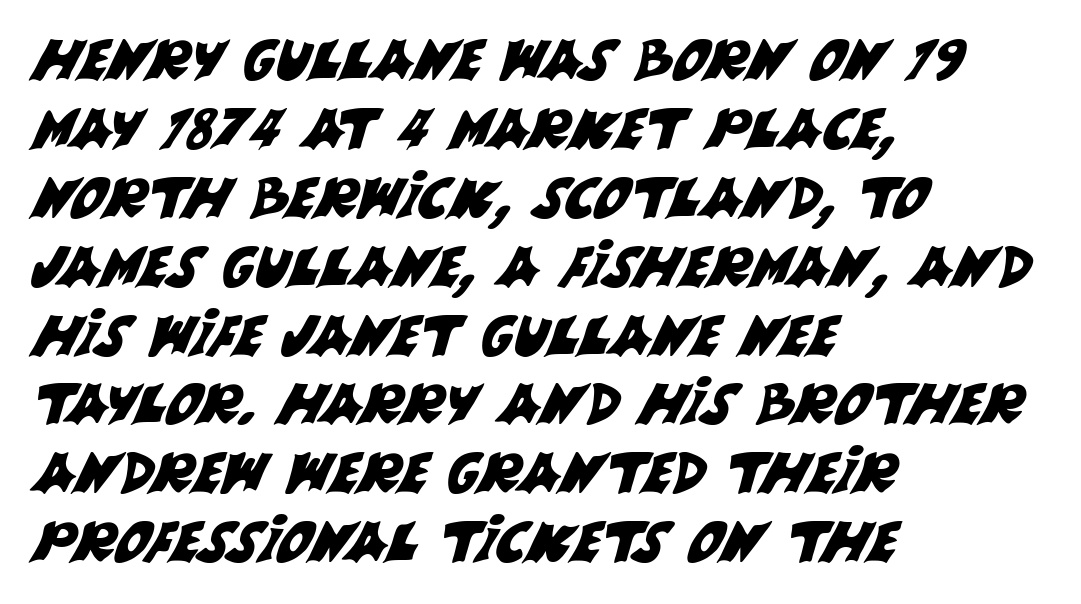
{"serif": "no", "width": "normal", "stroke_contrast": "medium", "x_height": "large", "monospaced": "no", "underline": "no", "align": "left", "line_spacing_ratio": 1.23, "letter_spacing": "normal", "letter_spacing_em": 0.0, "glyph_px": 56}
